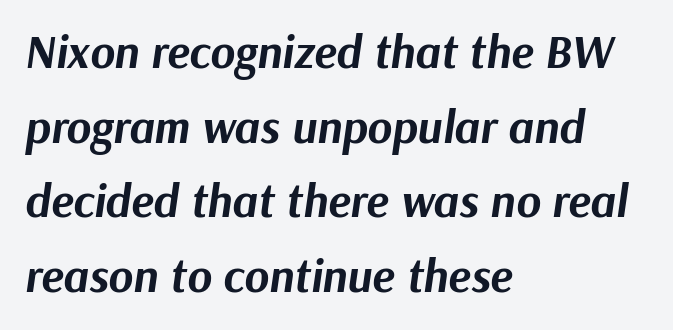
Q: Is the text bold? A: Yes.
Q: Is the text italic (slanted)? A: Yes, it leans right by about 9 degrees.
Q: Is the text underlined? A: No.
Q: How is the paragraph aligned? A: Left-aligned.
Q: Is the spacing between letters normal or unusually wide? A: Normal.
Q: Is the spacing between lines tight, normal or loose? A: Normal.
Q: Width (condensed, normal, or wide)? A: Normal.
Q: Stroke contrast? A: Medium.
Q: x-height? A: Medium.
Q: Monospaced? A: No.
